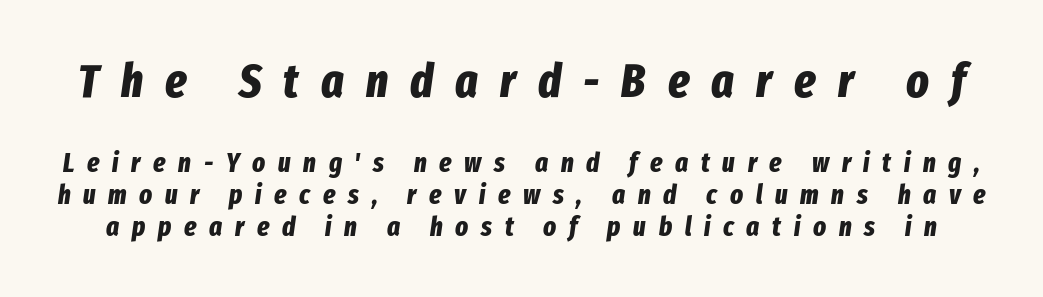
Between one letter and the next there's a generous, obvious gap. These two chunks differ in scale, with the top chunk taking the larger measure. Here the designer chose a conventional face with non-uniform glyph widths. Chunky letters — that's bold for sure.
